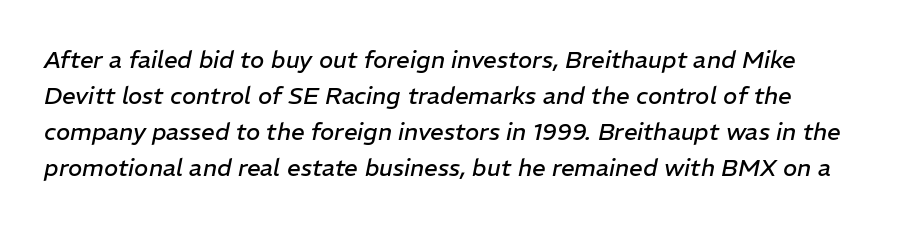
The rendering uses a moderate line-height, typical for paragraphs. The face used here is rendered with its standard letterfit. Quick note: underline off. The letters look calm and open, with moderate or lighter stems. This sample uses an oblique cut, with every glyph tilted off the vertical.
